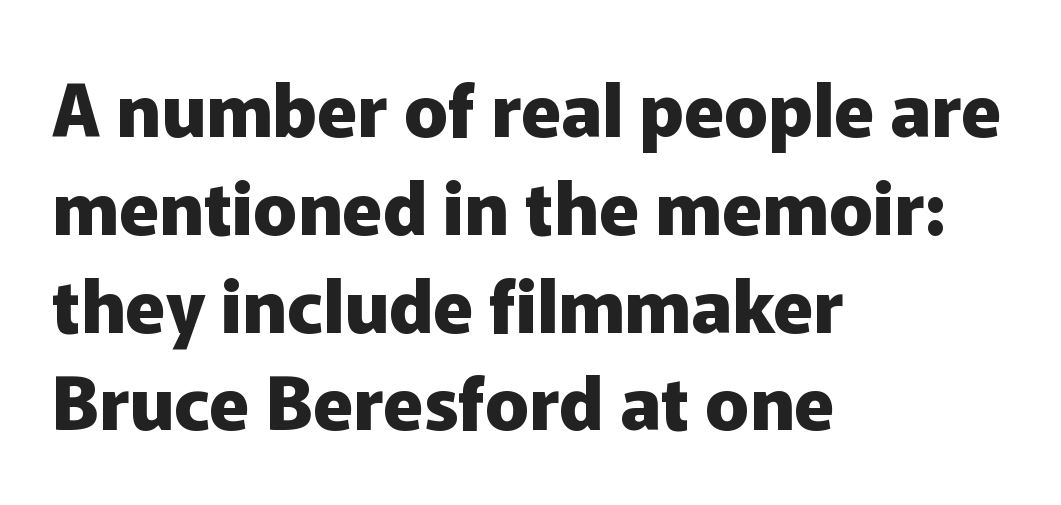
Q: Is the text bold? A: Yes.
Q: Is the text italic (slanted)? A: No, it is upright.
Q: Is the typeface a serif or a sans-serif typeface? A: Sans-serif.
Q: Is the text underlined? A: No.
Q: How is the paragraph aligned? A: Left-aligned.
Q: Is the spacing between letters normal or unusually wide? A: Normal.
Q: Is the spacing between lines tight, normal or loose? A: Normal.
Q: Width (condensed, normal, or wide)? A: Normal.
Q: Stroke contrast? A: Low.
Q: x-height? A: Medium.
Q: Monospaced? A: No.
